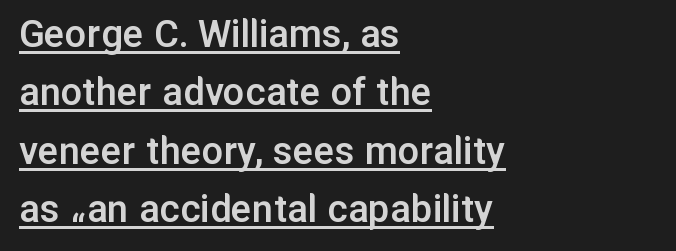
Italic? Not at all — the glyphs are vertical. Note: no serifs on the glyphs. Every row of glyphs begins at an identical x-position on the left. Descenders here cross a horizontal rule under the line.
